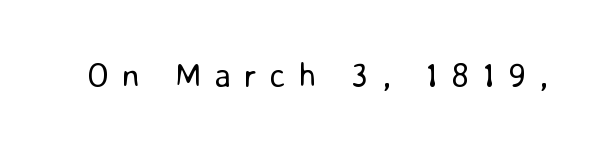
{"serif": "no", "italic": "no", "bold": "no", "weight": "regular", "width": "normal", "stroke_contrast": "low", "x_height": "medium", "monospaced": "no", "underline": "no", "letter_spacing": "wide", "letter_spacing_em": 0.37, "glyph_px": 34}
